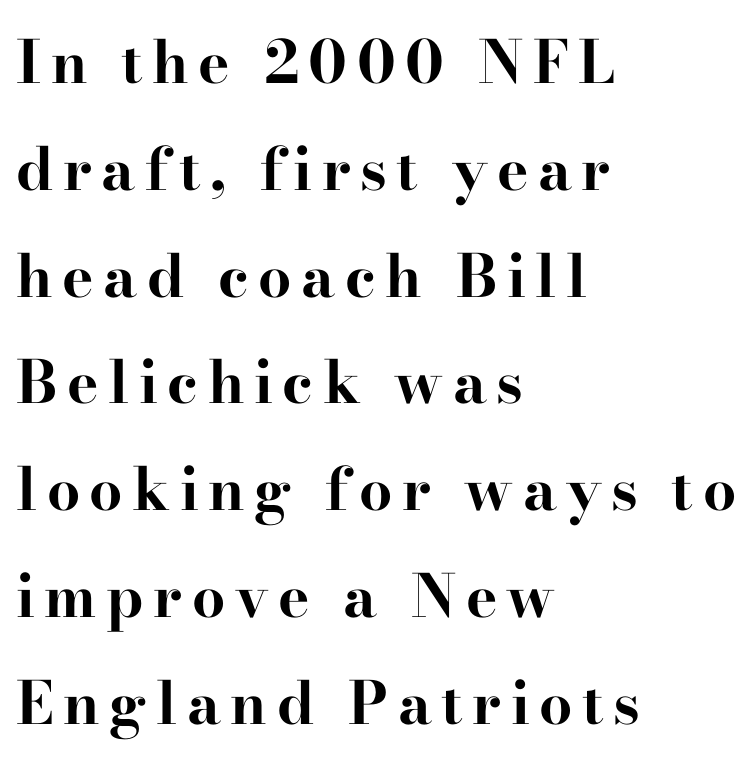
The image shows 59 px bold, wide serif type, upright; set left-aligned, line spacing 1.81x, not underlined; high stroke contrast and a small x-height.
